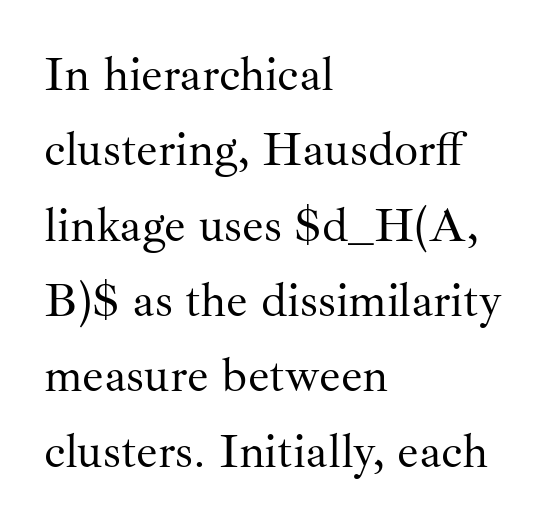
The block of text has a typical density, with ordinary space between rows. Anything drawn beneath the words? Only blank space. This sample has the flowing, uneven cadence of proportional lettering. This rendering employs a face with finishing strokes, i.e., a serif.
